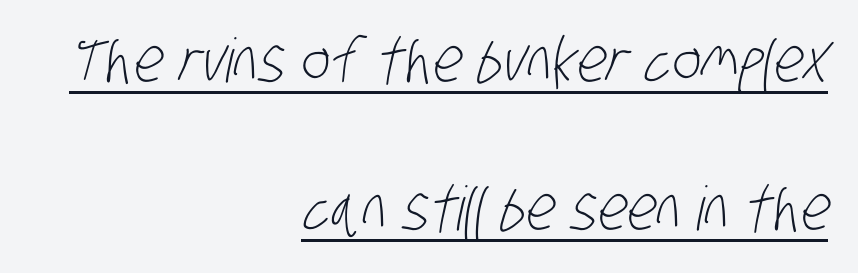
Q: Is the text bold? A: No.
Q: Is the typeface a serif or a sans-serif typeface? A: Sans-serif.
Q: Is the text underlined? A: Yes.
Q: How is the paragraph aligned? A: Right-aligned.
Q: Is the spacing between letters normal or unusually wide? A: Normal.
Q: Is the spacing between lines tight, normal or loose? A: Loose.
Q: Width (condensed, normal, or wide)? A: Condensed.
Q: Stroke contrast? A: Low.
Q: x-height? A: Large.
Q: Monospaced? A: No.
